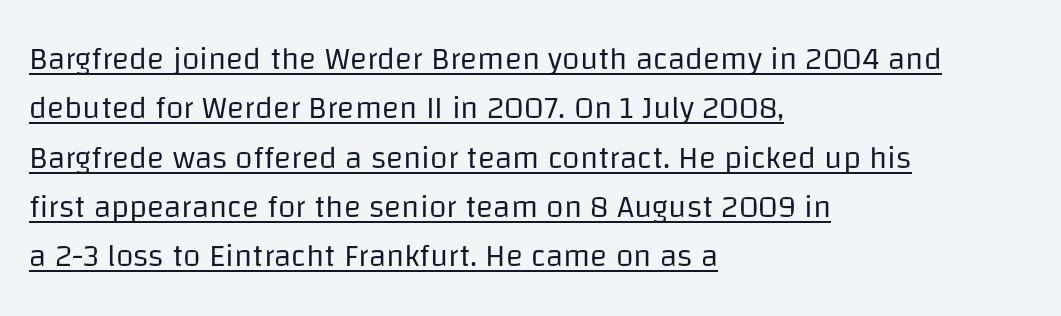
Has an underline been added? It has. The typeface has the unassuming heft of standard copy or less. In terms of leading, this rendering sits right in the middle. The characters display no serif detailing; their extremities are plain. A roman cut, with each character standing at attention.
